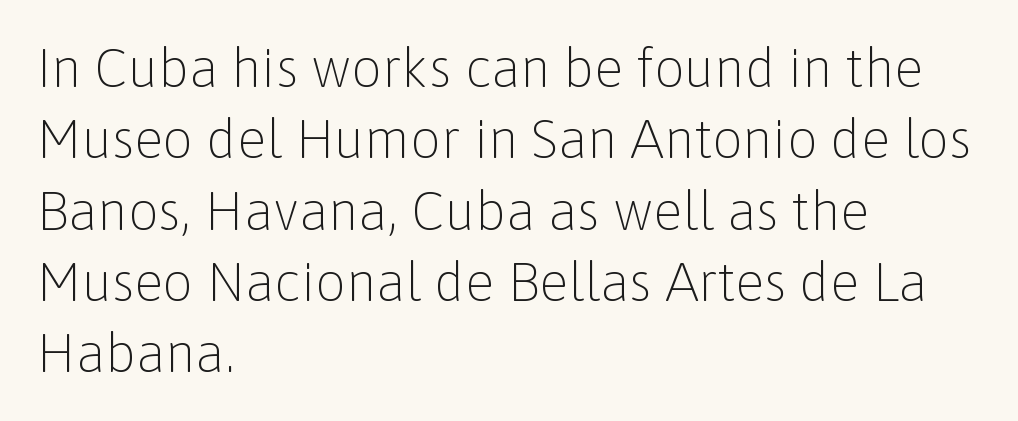
You could not count columns in this text — the font is proportionally spaced. This rendering features lettering with no underline. This is the regular roman posture of the typeface. Are there feet on the stems? There aren't — it's a sans. The line-height multiplier appears to be the usual default.
